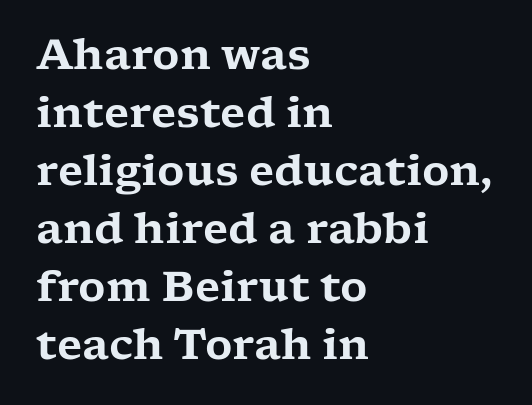
{"serif": "yes", "italic": "no", "width": "wide", "stroke_contrast": "low", "x_height": "medium", "monospaced": "no", "underline": "no", "align": "left", "line_spacing": "normal", "line_spacing_ratio": 1.38, "letter_spacing": "normal", "letter_spacing_em": 0.0, "glyph_px": 42}
